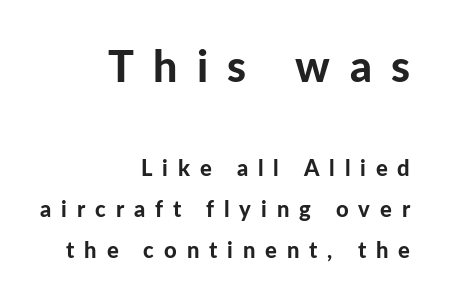
The image shows 43 px bold sans-serif type, upright; set right-aligned, line spacing 1.87x, unusually wide letter spacing (+0.45 em), not underlined; the first (top) block is 1.95x larger; low stroke contrast and a medium x-height.
